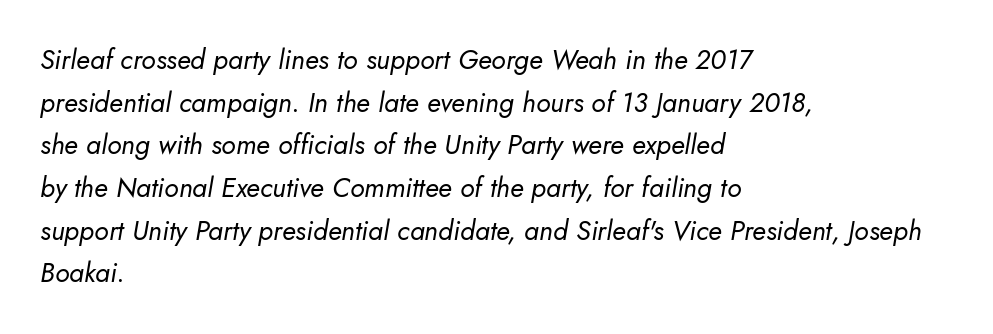
{"italic": "yes", "lean": "right", "slant_degrees": 5, "bold": "no", "underline": "no", "align": "left", "line_spacing": "normal", "line_spacing_ratio": 1.58, "letter_spacing": "normal", "letter_spacing_em": 0.0, "glyph_px": 27}
